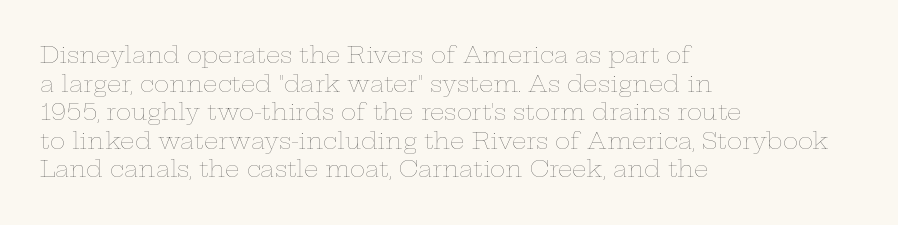
Beneath every word, the page is bare. On a weight scale, this lands at 450 or below. Look at the tracking — it's just the regular setting, nothing added. The typesetter chose a ragged-right arrangement here. Upright lettering throughout.
